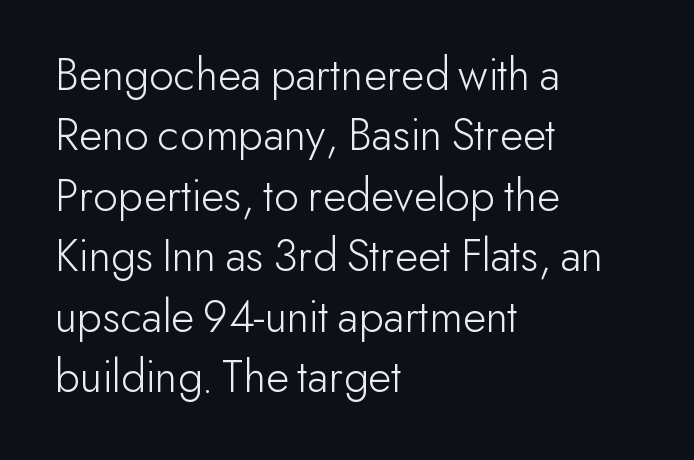
The image shows 48 px light sans-serif type, upright; set left-aligned, normal line spacing (1.26x), normal letter spacing, not underlined; low stroke contrast and a small x-height.
